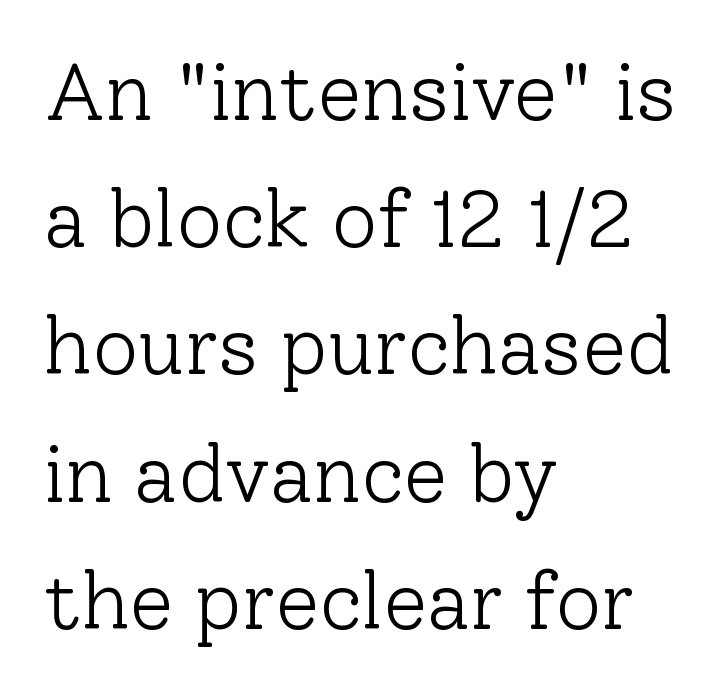
The image shows 80 px light serif type, upright; set left-aligned, normal line spacing (1.59x), normal letter spacing, not underlined; low stroke contrast and a medium x-height.
